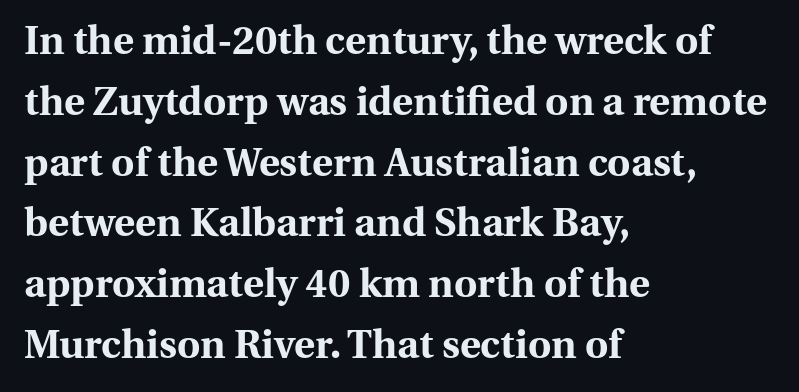
The image shows 40 px bold serif type, upright; set left-aligned, normal line spacing (1.52x), normal letter spacing, not underlined; medium stroke contrast and a medium x-height.
